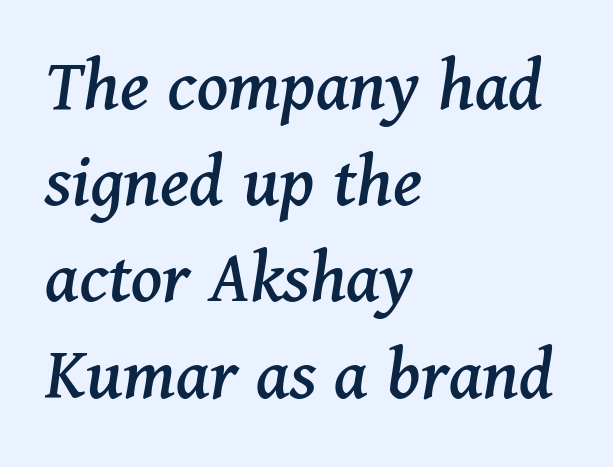
The image shows 77 px serif type, italic (leaning right); set left-aligned, normal line spacing (1.25x), normal letter spacing, not underlined; medium stroke contrast and a medium x-height.
